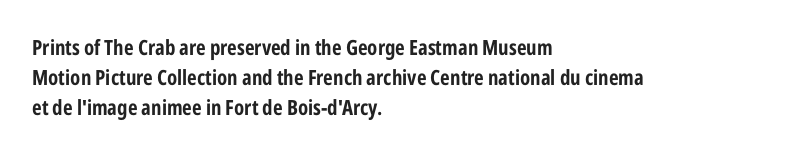
The image shows 21 px bold type, upright; set left-aligned, normal line spacing (1.42x), normal letter spacing, not underlined.
